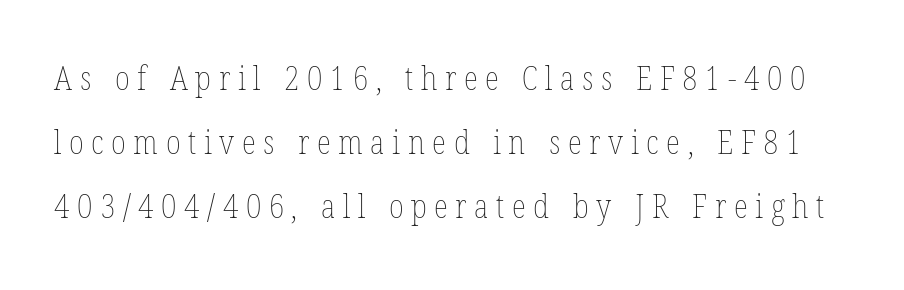
{"italic": "no", "bold": "no", "weight": "thin", "width": "condensed", "stroke_contrast": "low", "x_height": "medium", "monospaced": "no", "underline": "no", "line_spacing": "loose", "line_spacing_ratio": 1.94, "letter_spacing": "wide", "letter_spacing_em": 0.23, "glyph_px": 33}
